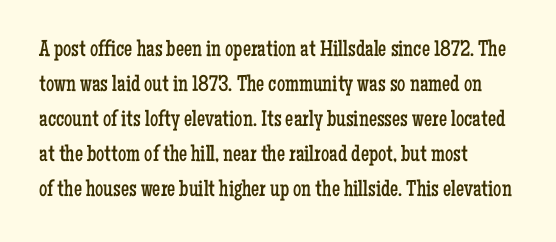
Q: Is the text bold? A: No.
Q: Is the text italic (slanted)? A: No, it is upright.
Q: Is the text underlined? A: No.
Q: How is the paragraph aligned? A: Left-aligned.
Q: Is the spacing between letters normal or unusually wide? A: Normal.
Q: Is the spacing between lines tight, normal or loose? A: Normal.
